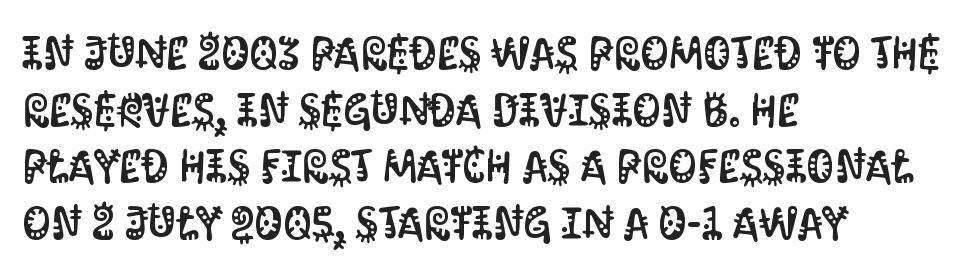
The image shows 45 px condensed sans-serif type, upright; set left-aligned, normal line spacing (1.26x), normal letter spacing, not underlined; medium stroke contrast and a large x-height.
